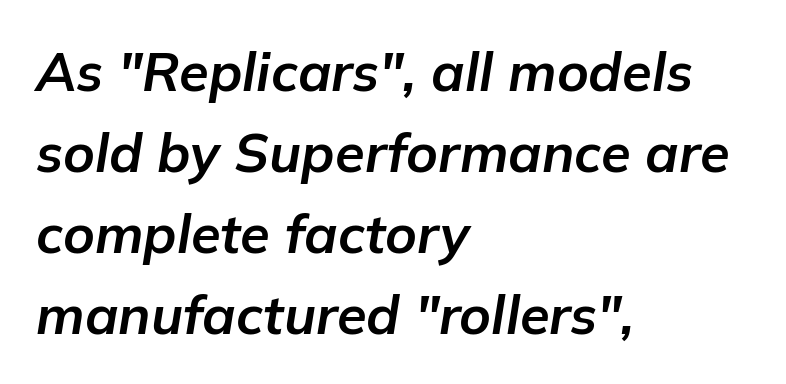
{"italic": "yes", "lean": "right", "slant_degrees": 9, "bold": "yes", "weight": "bold", "width": "normal", "stroke_contrast": "low", "x_height": "medium", "monospaced": "no", "underline": "no", "align": "left", "line_spacing": "normal", "line_spacing_ratio": 1.5, "letter_spacing": "normal", "letter_spacing_em": 0.0, "glyph_px": 54}
